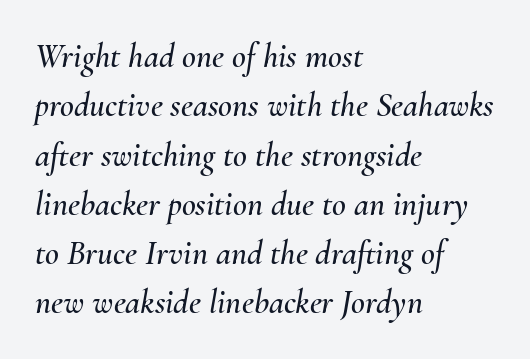
Slanted lettering throughout. Clear beneath every line of the passage. Caption: multi-line text, flush left, ragged right. The passage shown is typed in a proportional face where columns would drift.
